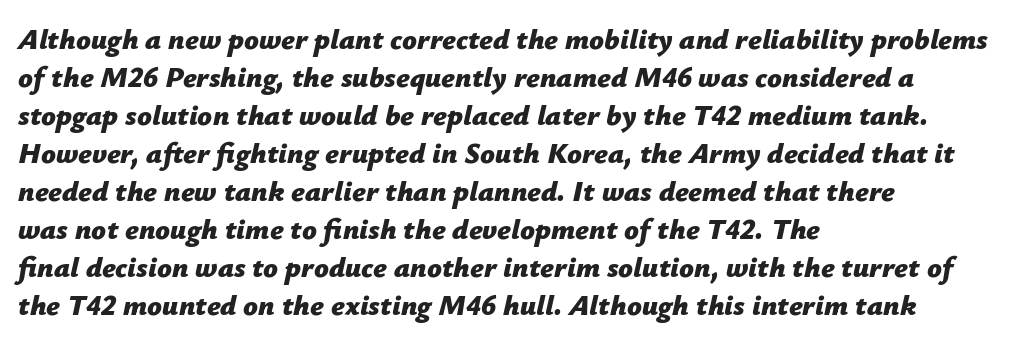
If you drew a ruler down the left edge, every line would touch it. Regarding leading, the lines here are spaced in the standard way. The horizontal fit of the characters is conventional and even. Is the type bold? Yes — the strokes are clearly thick and heavy. This rendering features lettering with no underline. Italic? Definitely — the glyphs are oblique.
